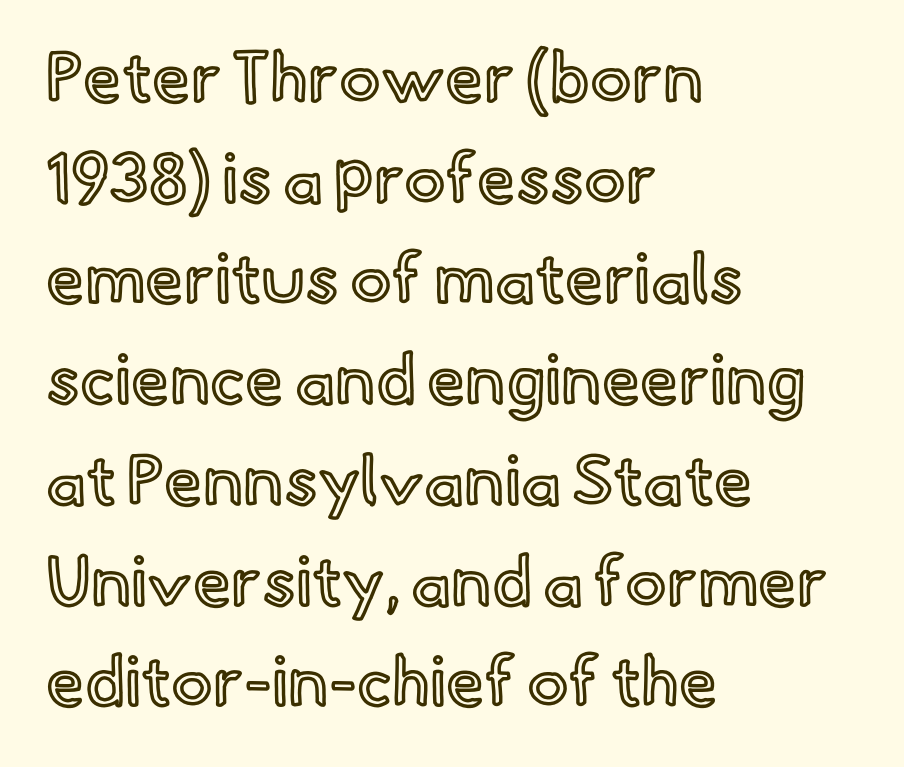
Do the characters align in a grid? No, the font is proportional. Check under the words: just untouched page. The text block is weighted toward the left margin, trailing off unevenly rightward. Nope, not italic — everything's standing straight.
